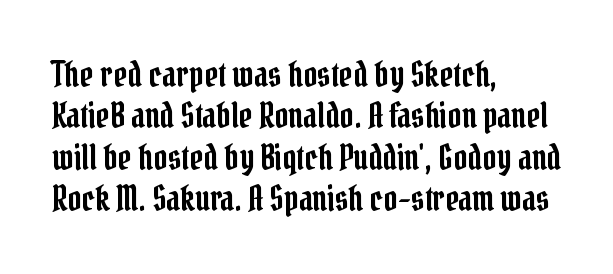
Every stem runs plumb, perpendicular to the baseline. Students, note that the glyphs here touch the page at normal intervals. The paragraph shown leans on its left margin. This is serif lettering, the kind often seen in printed books. Beneath every word, the page is bare.
